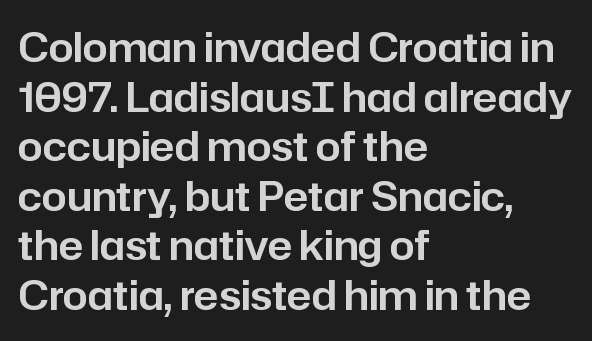
{"serif": "no", "italic": "no", "width": "normal", "stroke_contrast": "low", "x_height": "medium", "monospaced": "no", "underline": "no", "align": "left", "line_spacing_ratio": 1.24, "letter_spacing": "normal", "letter_spacing_em": 0.0, "glyph_px": 40}
